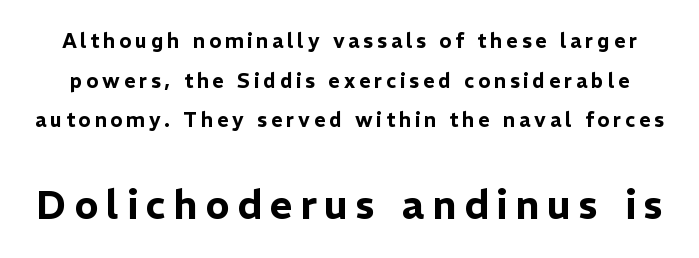
{"serif": "no", "italic": "no", "width": "normal", "stroke_contrast": "low", "x_height": "medium", "monospaced": "no", "underline": "no", "line_spacing": "loose", "line_spacing_ratio": 1.98, "larger_block": "second", "size_ratio": 2.0, "glyph_px": 40}
